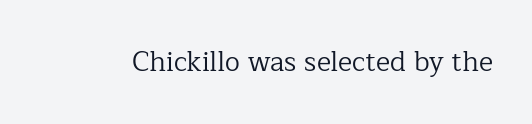
The image shows 27 px text type, upright; set normal letter spacing, not underlined.
